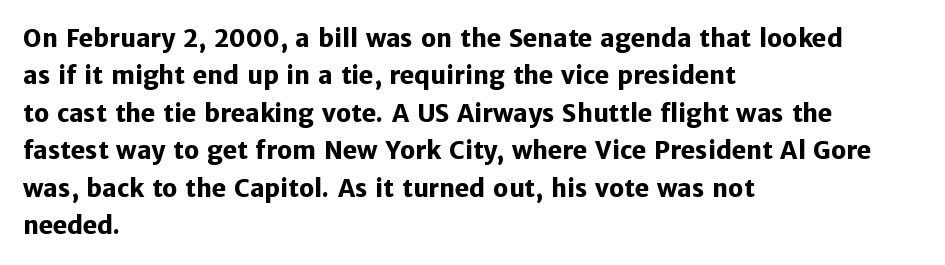
The image shows 24 px bold type, upright; set left-aligned, normal line spacing (1.56x), normal letter spacing, not underlined.
